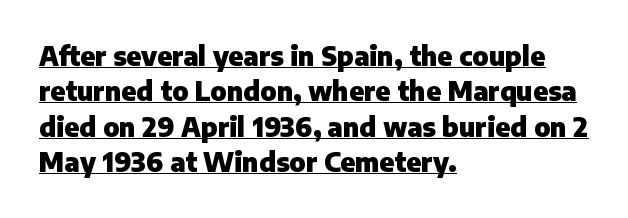
The image shows 26 px bold type, upright; set left-aligned, normal line spacing (1.36x), normal letter spacing, underlined.
